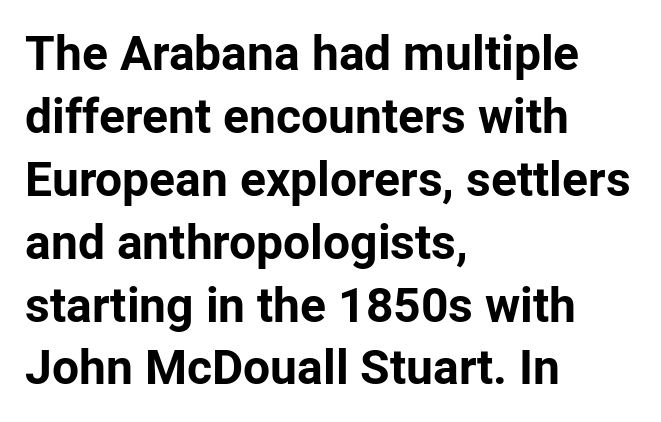
{"serif": "no", "italic": "no", "bold": "yes", "weight": "bold", "width": "normal", "stroke_contrast": "low", "x_height": "medium", "monospaced": "no", "underline": "no", "align": "left", "line_spacing": "normal", "line_spacing_ratio": 1.31, "letter_spacing": "normal", "letter_spacing_em": 0.0, "glyph_px": 48}
